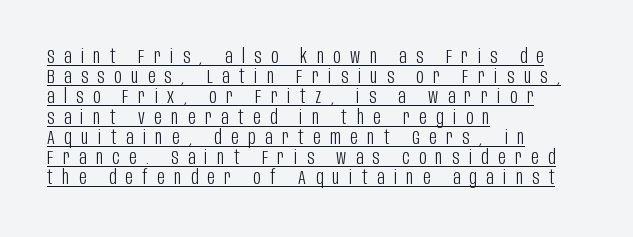
The image shows 20 px text type, upright; set left-aligned, tight line spacing (1.01x), unusually wide letter spacing (+0.48 em), underlined.
